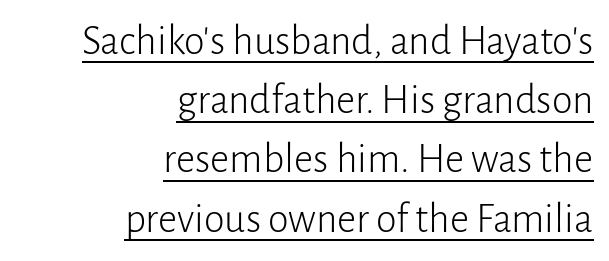
{"serif": "no", "italic": "no", "bold": "no", "weight": "light", "width": "normal", "stroke_contrast": "low", "x_height": "medium", "monospaced": "no", "underline": "yes", "align": "right", "line_spacing": "normal", "line_spacing_ratio": 1.41, "letter_spacing": "normal", "letter_spacing_em": 0.0, "glyph_px": 42}
